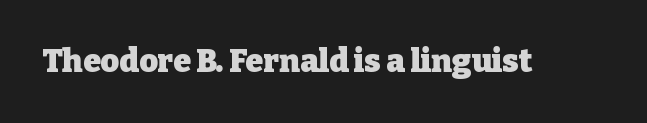
{"serif": "yes", "italic": "no", "bold": "yes", "weight": "heavy", "width": "normal", "stroke_contrast": "low", "x_height": "medium", "monospaced": "no", "underline": "no", "letter_spacing": "normal", "letter_spacing_em": 0.0, "glyph_px": 32}
